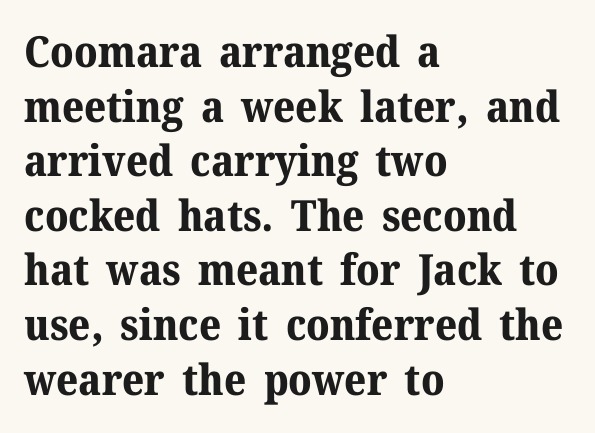
Q: Is the text bold? A: Yes.
Q: Is the text italic (slanted)? A: No, it is upright.
Q: Is the typeface a serif or a sans-serif typeface? A: Serif.
Q: Is the text underlined? A: No.
Q: How is the paragraph aligned? A: Left-aligned.
Q: Is the spacing between letters normal or unusually wide? A: Normal.
Q: Is the spacing between lines tight, normal or loose? A: Normal.
Q: Width (condensed, normal, or wide)? A: Normal.
Q: Stroke contrast? A: Medium.
Q: x-height? A: Medium.
Q: Monospaced? A: No.
